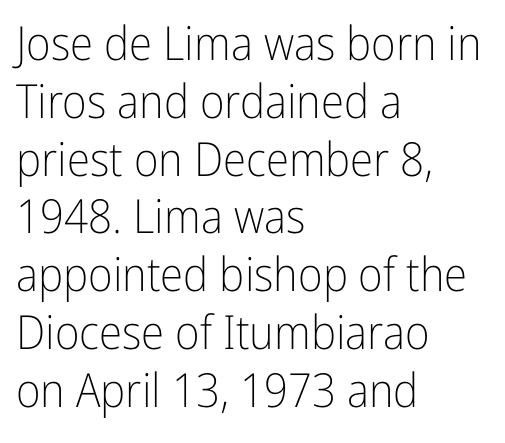
You could not count columns in this text — the font is proportionally spaced. The zone under the glyphs is completely vacant. Nope, not italic — everything's standing straight. Nothing sits at the stroke ends, so this counts as sans-serif. Spacing between characters is what you'd get straight out of the box.
